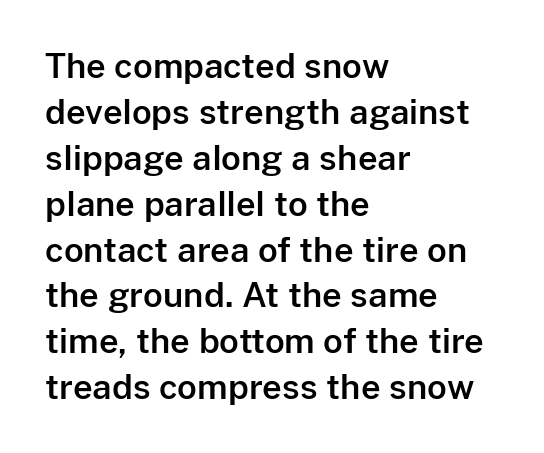
The space between consecutive lines is moderate. What kind of face is this? One without serifs — a sans. Every stem runs plumb, perpendicular to the baseline. Layout note: lines flush left. You could not count columns in this text — the font is proportionally spaced.
